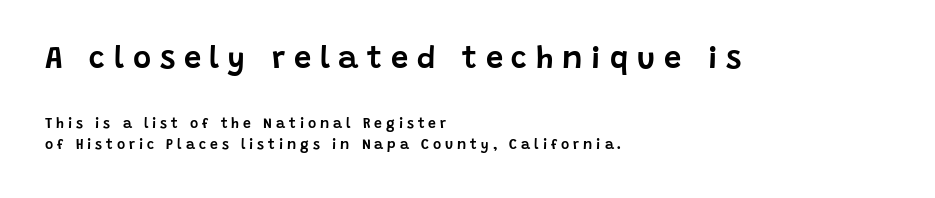
Q: Is the text italic (slanted)? A: No, it is upright.
Q: Is the typeface a serif or a sans-serif typeface? A: Sans-serif.
Q: Is the text underlined? A: No.
Q: How is the paragraph aligned? A: Left-aligned.
Q: Is the spacing between letters normal or unusually wide? A: Unusually wide.
Q: Is the spacing between lines tight, normal or loose? A: Normal.
Q: Which block of text is set in a larger size, the first (top) or the second (bottom)? A: The first (top) one.
Q: Width (condensed, normal, or wide)? A: Normal.
Q: Stroke contrast? A: Low.
Q: x-height? A: Large.
Q: Monospaced? A: No.
